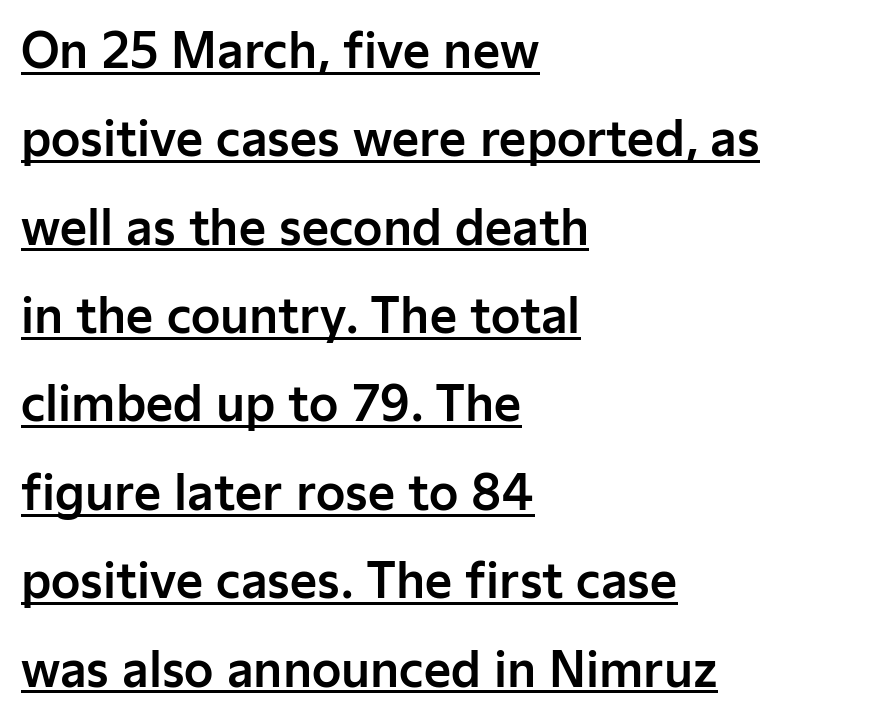
The image shows 47 px sans-serif type, upright; set left-aligned, line spacing 1.88x, normal letter spacing, underlined; low stroke contrast and a medium x-height.
